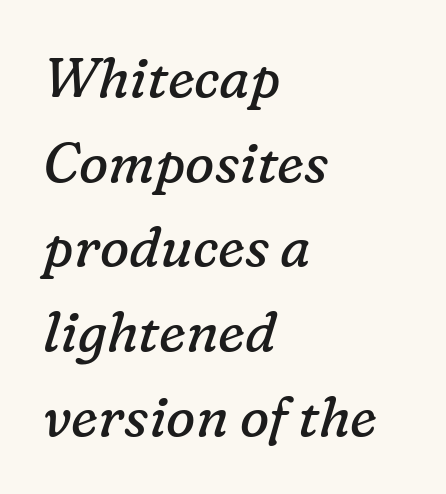
These glyphs show unthickened strokes, regular width or finer. How are the letters spaced? Ordinarily, with no added tracking. A clean baseline with only descenders dipping below it. Short and long lines alike share a common starting point at left. A typesetter would label this face a serif. Do the characters align in a grid? No, the font is proportional.
